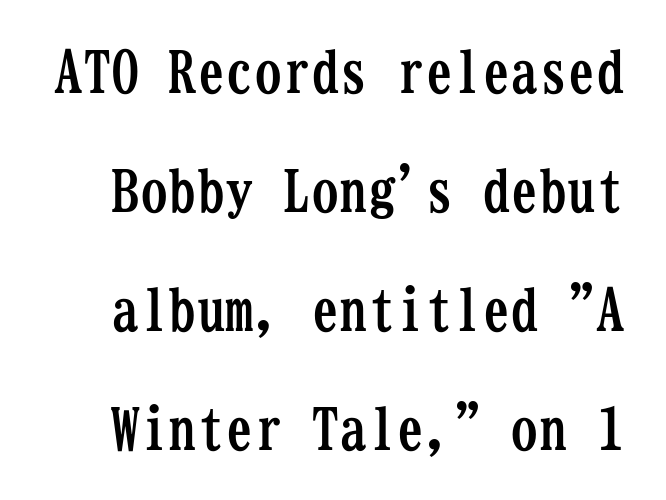
Fixed-width glyphs throughout — classic coding-font behaviour. Standard letterfit; no display-style spreading of the glyphs. The typesetting leans heavy: a genuine bold. A typesetter would label this face a serif.
